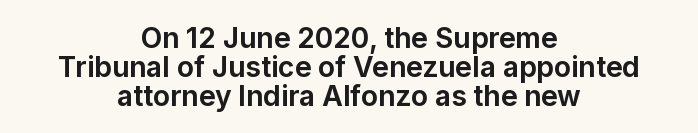
The foot of each line stays bare and open. Looks like regular typesetting: each glyph gets only the width it needs. These lines are composed in type without serifs. The rendering uses a small line-height, squeezing the rows.
